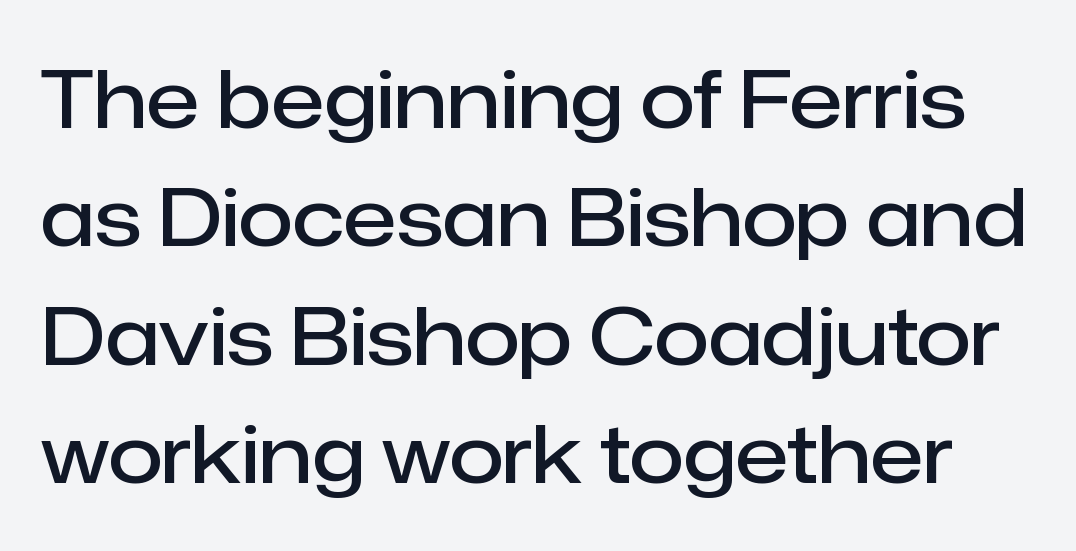
Looks like regular typesetting: each glyph gets only the width it needs. Decoration check: the copy has no underline. This rendering employs a face without finishing strokes, i.e., a sans-serif. There is no visible air inserted between adjacent glyphs. The glyphs have the mass of a demibold cut, below bold. Posture: vertical.
